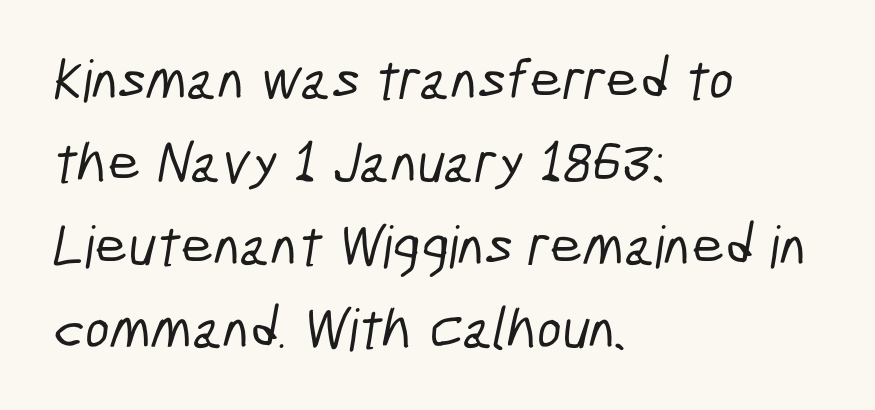
{"serif": "no", "width": "condensed", "stroke_contrast": "low", "x_height": "medium", "monospaced": "no", "underline": "no", "align": "left", "line_spacing": "normal", "line_spacing_ratio": 1.43, "letter_spacing": "normal", "letter_spacing_em": 0.0, "glyph_px": 58}
